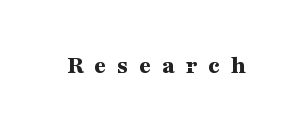
{"italic": "no", "bold": "yes", "underline": "no", "letter_spacing": "wide", "letter_spacing_em": 0.42, "glyph_px": 26}
